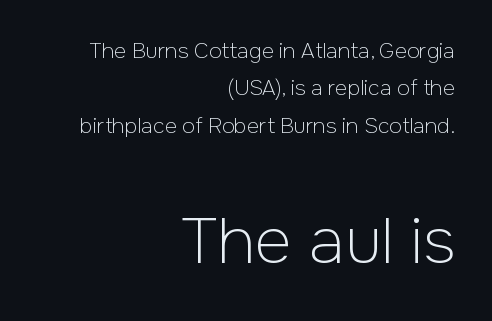
Q: Is the text bold? A: No.
Q: Is the text italic (slanted)? A: No, it is upright.
Q: Is the typeface a serif or a sans-serif typeface? A: Sans-serif.
Q: Is the text underlined? A: No.
Q: How is the paragraph aligned? A: Right-aligned.
Q: Is the spacing between letters normal or unusually wide? A: Normal.
Q: Which block of text is set in a larger size, the first (top) or the second (bottom)? A: The second (bottom) one.
Q: Width (condensed, normal, or wide)? A: Normal.
Q: Stroke contrast? A: Low.
Q: x-height? A: Medium.
Q: Monospaced? A: No.
